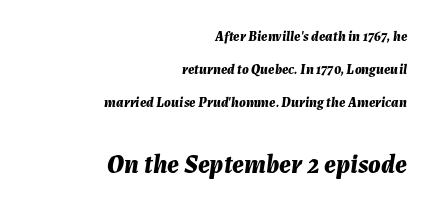
Compared with ordinary roman type, these characters are visibly tilted. Each glyph is drawn with heavy, bold strokes. Here the glyphs are tracked normally, forming tight word shapes. Horizontal bands of white between lines are thick stripes. Top chunk: small. Bottom chunk: large.
